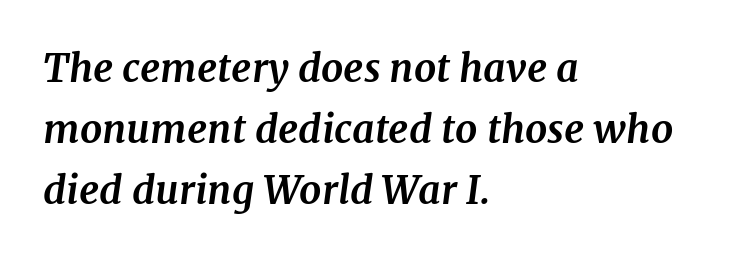
The block of text has a typical density, with ordinary space between rows. Is this a fixed-width face? No — the glyphs have proportional, varying widths. Regarding serifs, this sample has them. The words here are not underlined. Characters are canted at an angle relative to the baseline's perpendicular.
